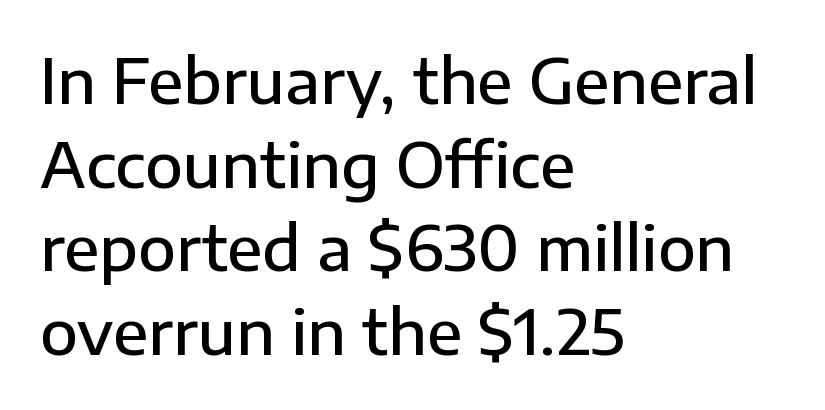
The image shows 62 px semibold sans-serif type, upright; set left-aligned, normal line spacing (1.35x), normal letter spacing, not underlined; low stroke contrast and a medium x-height.
